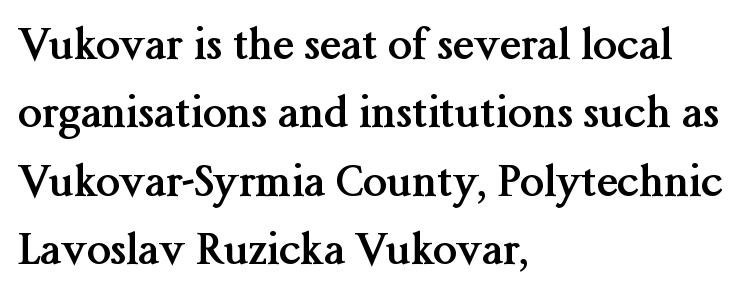
The image shows 43 px semibold serif type, upright; set left-aligned, normal line spacing (1.59x), normal letter spacing, not underlined; medium stroke contrast and a medium x-height.
